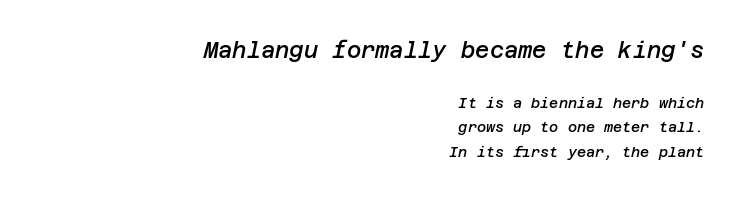
{"italic": "yes", "lean": "right", "slant_degrees": 12, "bold": "semi", "underline": "no", "align": "right", "line_spacing_ratio": 1.77, "letter_spacing": "normal", "letter_spacing_em": 0.0, "larger_block": "first", "size_ratio": 1.57, "glyph_px": 22}
